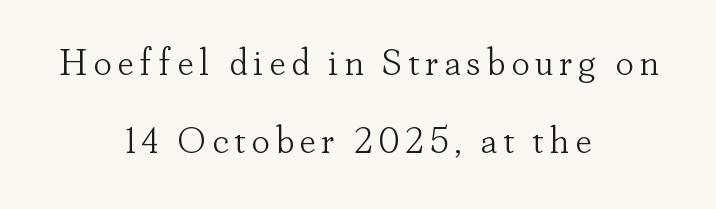
{"serif": "yes", "italic": "no", "bold": "no", "weight": "light", "width": "normal", "stroke_contrast": "low", "x_height": "small", "monospaced": "no", "underline": "no", "align": "center", "line_spacing": "loose", "line_spacing_ratio": 2.11, "glyph_px": 37}
